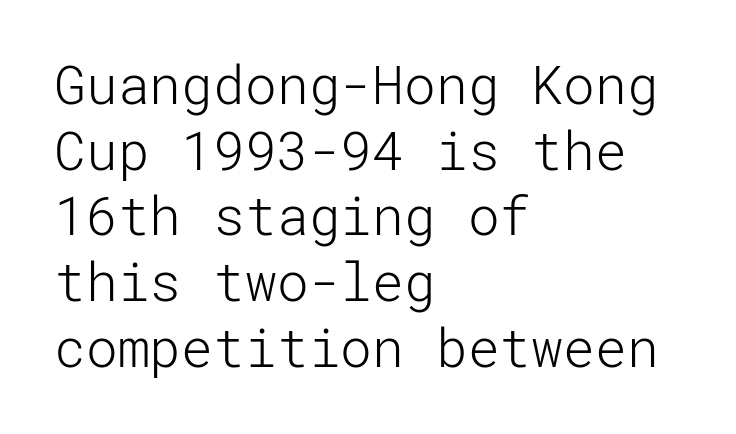
The image shows 53 px light sans-serif type, upright; set left-aligned, line spacing 1.24x, normal letter spacing, not underlined; low stroke contrast and a medium x-height.
